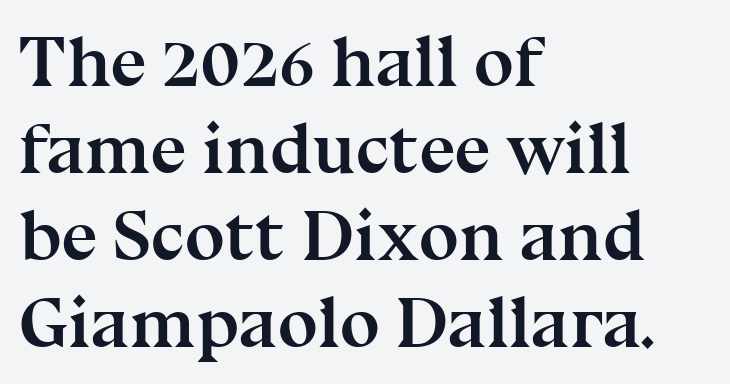
The image shows 72 px semibold serif type, upright; set left-aligned, line spacing 1.21x, normal letter spacing, not underlined; medium stroke contrast and a medium x-height.
